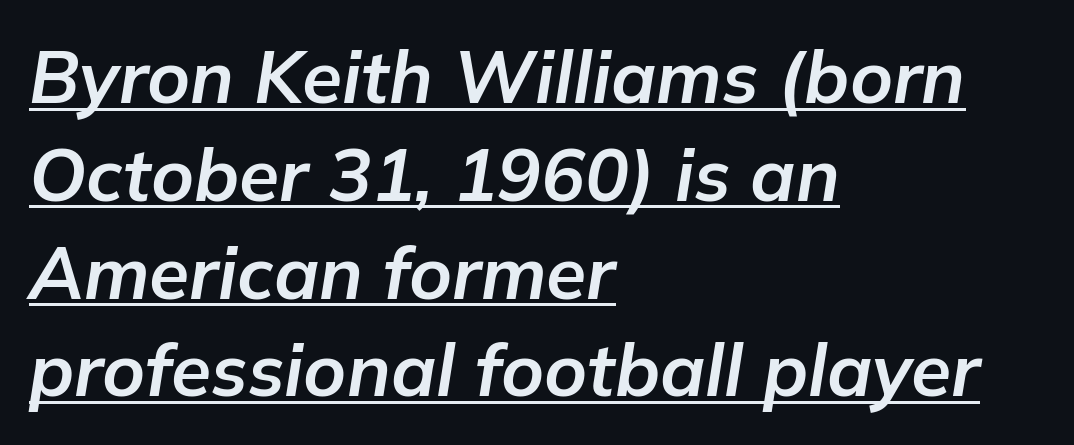
The passage shown is typed in a proportional face where columns would drift. Vertical spacing — default. These characters rest on top of a visible drawn line. Students, note that the glyphs here touch the page at normal intervals.
